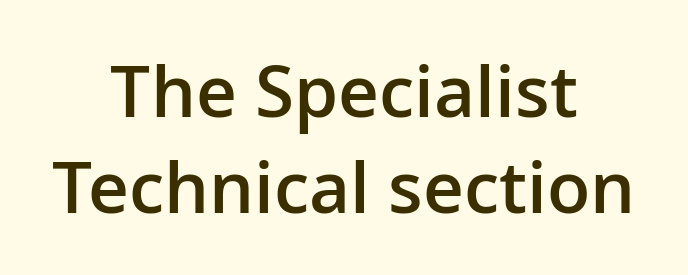
The image shows 71 px semibold sans-serif type, upright; set centered, normal line spacing (1.35x), normal letter spacing, not underlined; low stroke contrast and a medium x-height.
